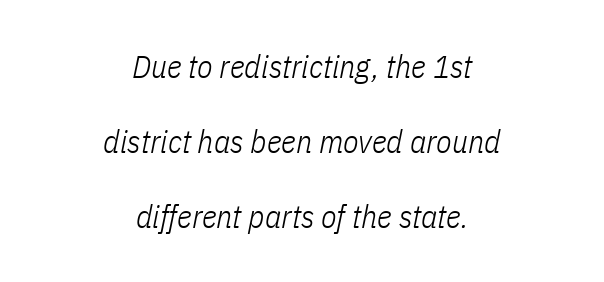
Do the characters align in a grid? No, the font is proportional. The block of text is sparse from top to bottom, with ample space between rows. Glyph-to-glyph distance matches everyday printed text. The typography opts for an oblique posture over an upright one.
